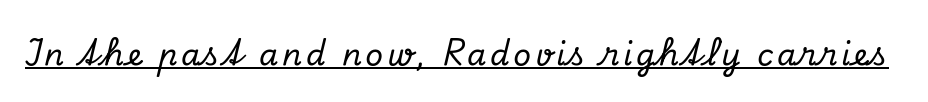
The image shows 31 px serif type, italic (leaning right); set underlined; low stroke contrast and a small x-height.
